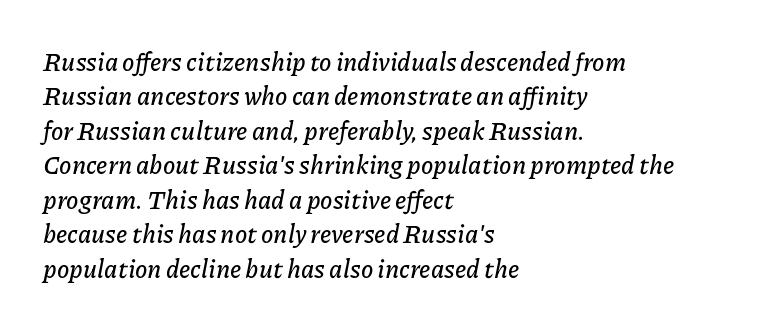
Q: Is the text italic (slanted)? A: Yes, it leans right by about 11 degrees.
Q: Is the text underlined? A: No.
Q: How is the paragraph aligned? A: Left-aligned.
Q: Is the spacing between letters normal or unusually wide? A: Normal.
Q: Is the spacing between lines tight, normal or loose? A: Normal.
